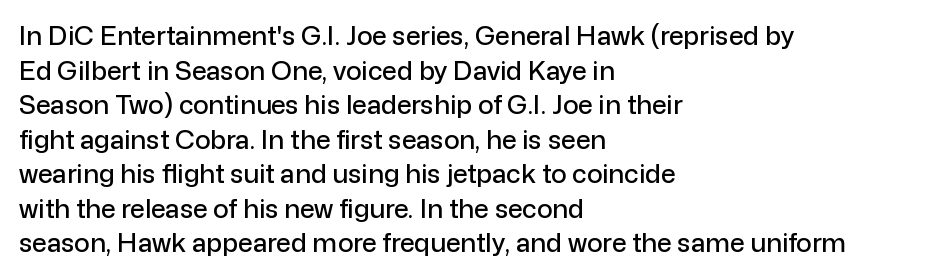
The image shows 26 px text type, upright; set left-aligned, normal line spacing (1.33x), normal letter spacing, not underlined.
